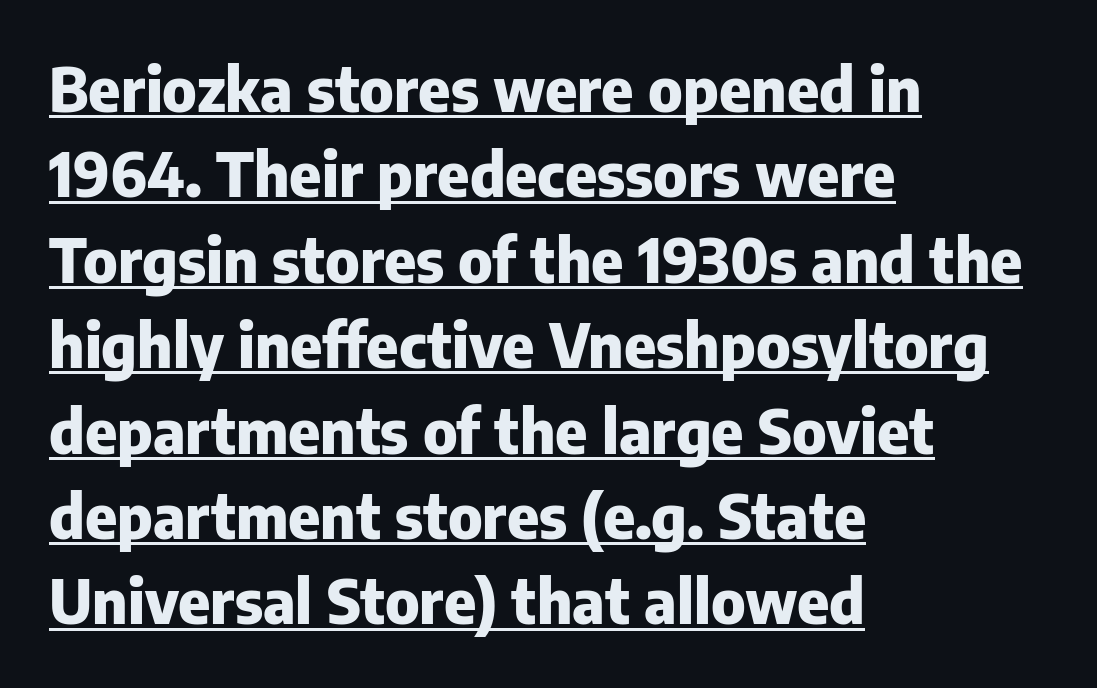
Q: Is the text bold? A: Yes.
Q: Is the text italic (slanted)? A: No, it is upright.
Q: Is the typeface a serif or a sans-serif typeface? A: Sans-serif.
Q: Is the text underlined? A: Yes.
Q: How is the paragraph aligned? A: Left-aligned.
Q: Is the spacing between letters normal or unusually wide? A: Normal.
Q: Is the spacing between lines tight, normal or loose? A: Normal.
Q: Width (condensed, normal, or wide)? A: Normal.
Q: Stroke contrast? A: Low.
Q: x-height? A: Medium.
Q: Monospaced? A: No.
